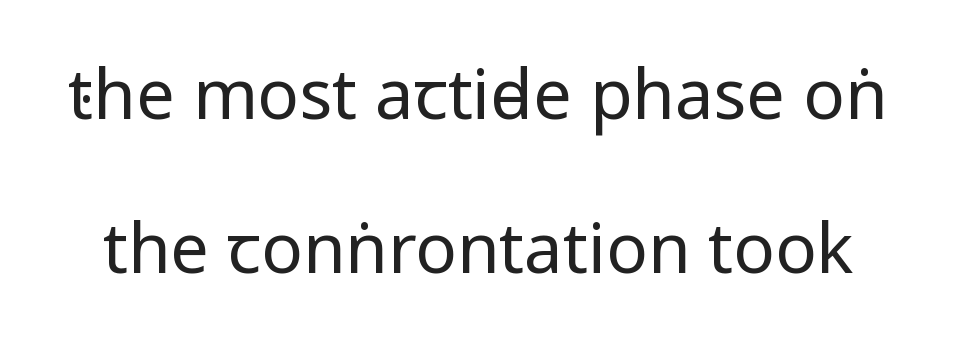
The letters advance in unequal steps, a hallmark of proportional type. Type style note: lacks serifs. Letter spacing: default. Italic? Not at all — the glyphs are vertical. Baseline-to-baseline distance is far greater than the letter height. Each row of text sits above clean, open space.
